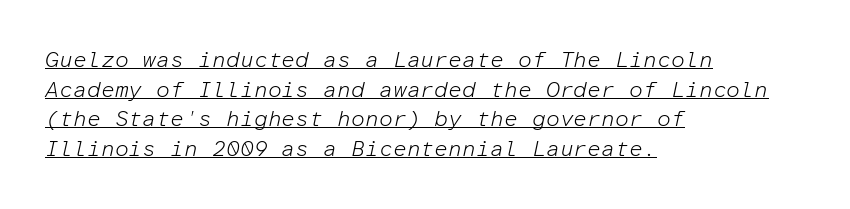
Q: Is the text bold? A: No.
Q: Is the text italic (slanted)? A: Yes, it leans right by about 12 degrees.
Q: Is the text underlined? A: Yes.
Q: How is the paragraph aligned? A: Left-aligned.
Q: Is the spacing between letters normal or unusually wide? A: Normal.
Q: Is the spacing between lines tight, normal or loose? A: Normal.
